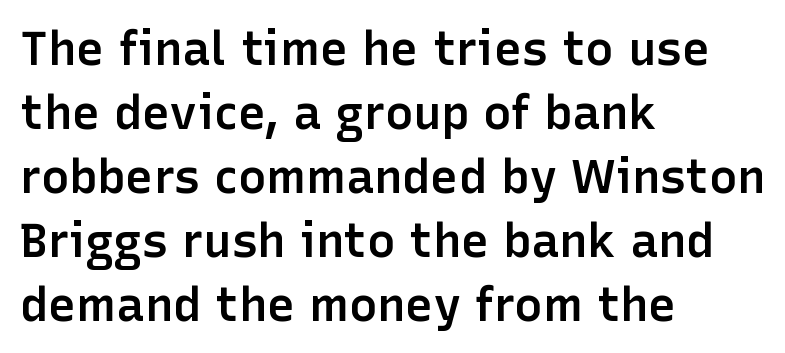
The face used here is proportionally spaced, like ordinary book or web type. The paragraph shown leans on its left margin. Notice how the stems are strictly vertical — no italics here. Has an underline been added? It has not. Stroke thickness is moderately raised; the sample reads as semibold.
